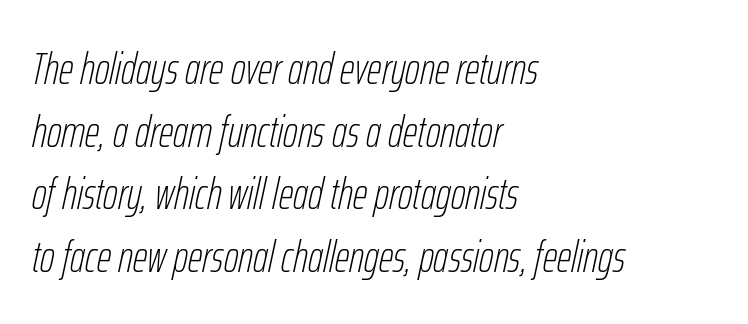
Q: Is the text bold? A: No.
Q: Is the text italic (slanted)? A: Yes, it leans right by about 12 degrees.
Q: Is the text underlined? A: No.
Q: How is the paragraph aligned? A: Left-aligned.
Q: Is the spacing between letters normal or unusually wide? A: Normal.
Q: Is the spacing between lines tight, normal or loose? A: Normal.
Q: Width (condensed, normal, or wide)? A: Condensed.
Q: Stroke contrast? A: Low.
Q: x-height? A: Medium.
Q: Monospaced? A: No.
